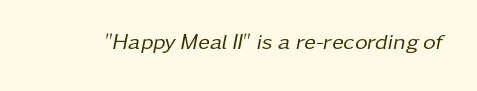
The horizontal fit of the characters is conventional and even. The typography opts for an oblique posture over an upright one. Underline: absent. Letters have the restrained weight of plain body copy at most.
